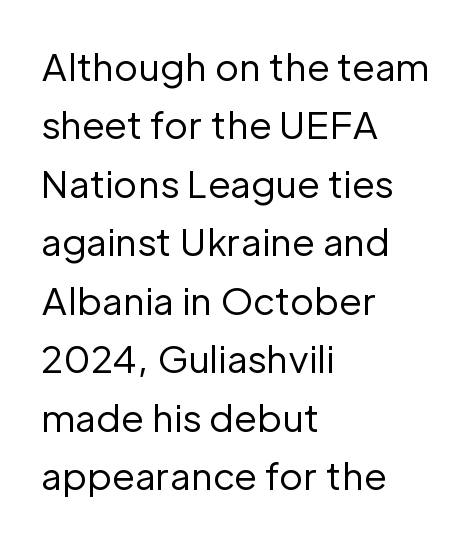
Note the varied advance widths — an 'i' is clearly narrower than an 'm'. A classic flush-left, rag-right setting is used for this passage. Caption: face not bold, strokes unweighted. The passage shown is typeset with a sans-serif family. There is no visible air inserted between adjacent glyphs.
